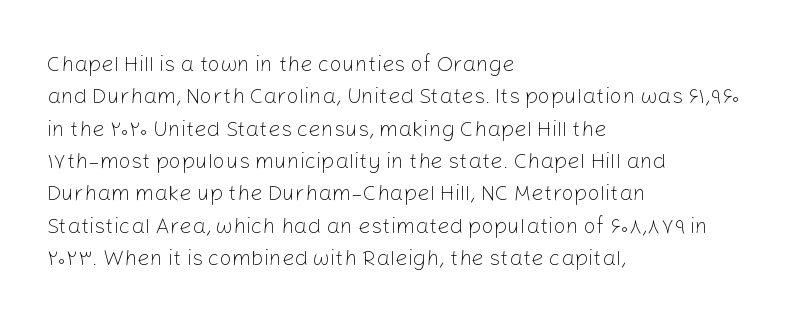
{"italic": "no", "bold": "no", "underline": "no", "align": "left", "line_spacing": "normal", "line_spacing_ratio": 1.47, "letter_spacing": "normal", "letter_spacing_em": 0.0, "glyph_px": 22}
